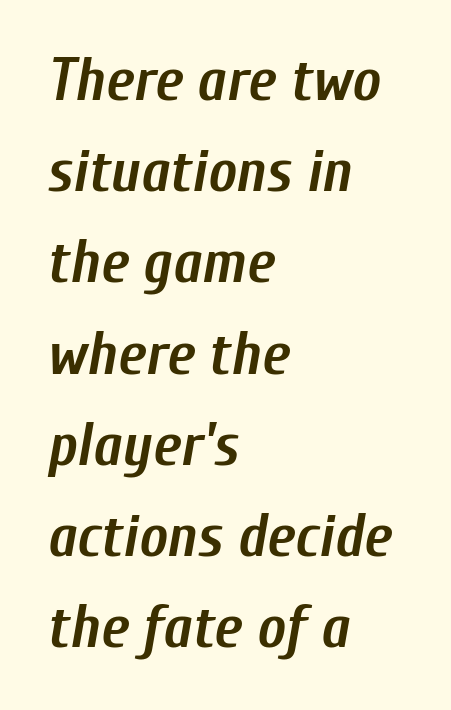
The vertical gap from one line to the next is medium. Notice how the passage keeps a crisp vertical edge on the left only. Notice how thick the strokes are: this is what a full bold looks like. Observe the lean: these are italic letterforms. Is this a fixed-width face? No — the glyphs have proportional, varying widths.
